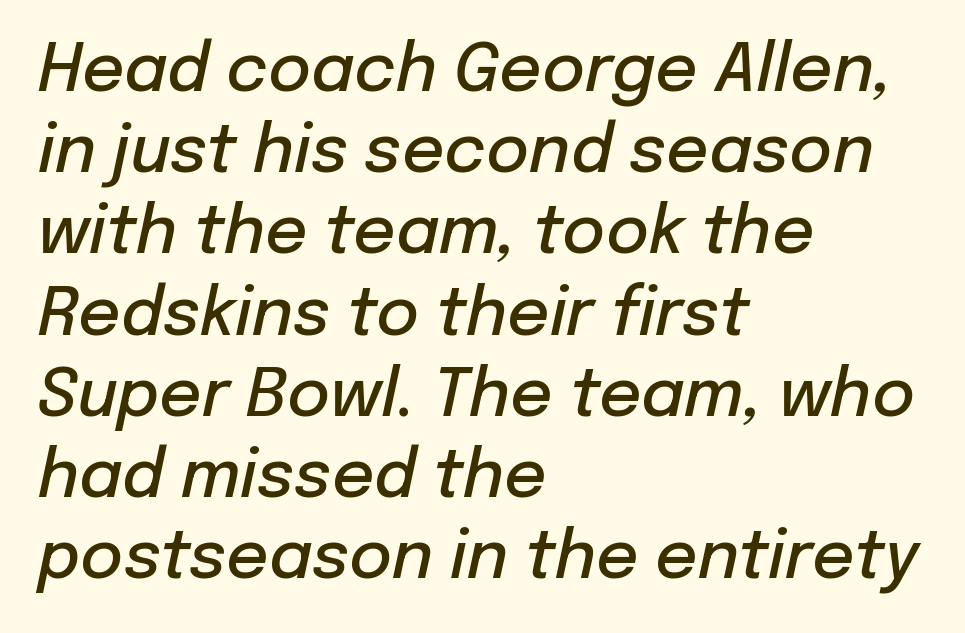
{"italic": "yes", "lean": "right", "slant_degrees": 12, "bold": "semi", "weight": "semibold", "width": "normal", "stroke_contrast": "low", "x_height": "medium", "monospaced": "no", "underline": "no", "align": "left", "line_spacing_ratio": 1.23, "letter_spacing": "normal", "letter_spacing_em": 0.0, "glyph_px": 66}
